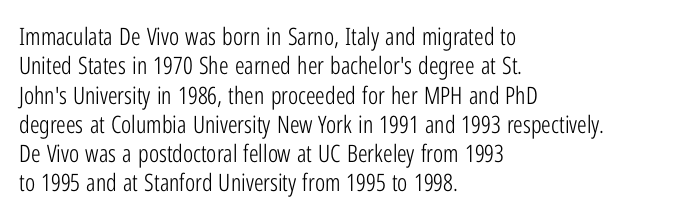
{"italic": "no", "bold": "no", "underline": "no", "align": "left", "line_spacing_ratio": 1.22, "letter_spacing": "normal", "letter_spacing_em": 0.0, "glyph_px": 24}
